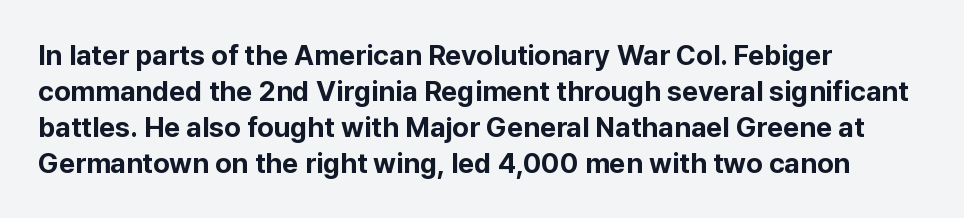
A student would call this left alignment; a typographer would say flush left, rag right. Caption: bold face, heavy strokes. Nope, not italic — everything's standing straight. Compared with typical paragraphs, the rows here are spaced about the same. Type style note: lacks serifs. Bare-footed words on every line.
